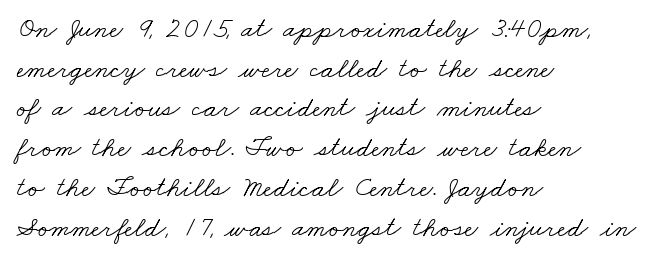
Q: Is the text bold? A: No.
Q: Is the typeface a serif or a sans-serif typeface? A: Serif.
Q: Is the text underlined? A: No.
Q: How is the paragraph aligned? A: Left-aligned.
Q: Is the spacing between letters normal or unusually wide? A: Normal.
Q: Is the spacing between lines tight, normal or loose? A: Normal.
Q: Width (condensed, normal, or wide)? A: Wide.
Q: Stroke contrast? A: Low.
Q: x-height? A: Small.
Q: Monospaced? A: No.
